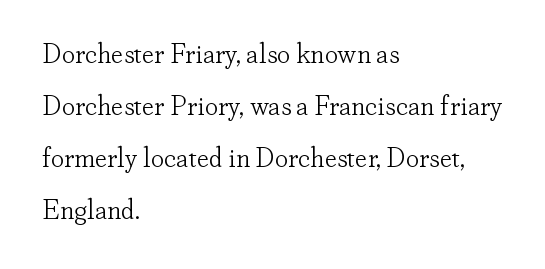
The image shows 27 px text type, upright; set left-aligned, loose line spacing (1.93x), normal letter spacing, not underlined.
